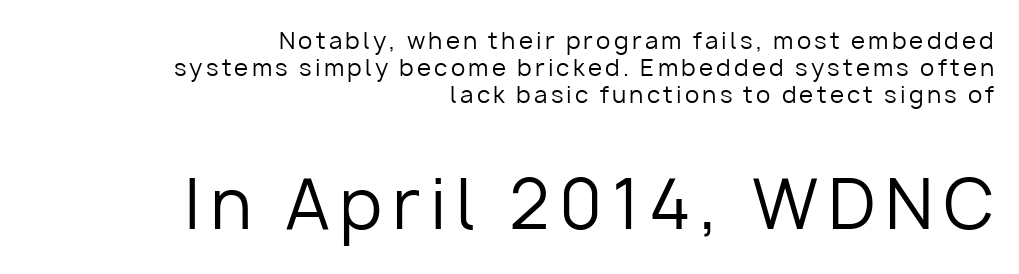
The image shows 68 px regular-weight sans-serif type, upright; set right-aligned, line spacing 1.17x, not underlined; the second (bottom) block is 2.96x larger; low stroke contrast and a medium x-height.
